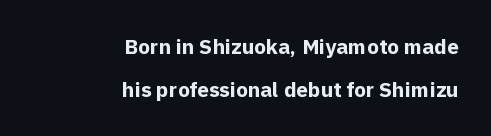
{"italic": "no", "bold": "yes", "underline": "no", "align": "right", "line_spacing": "loose", "line_spacing_ratio": 2.07, "letter_spacing": "normal", "letter_spacing_em": 0.0, "glyph_px": 21}
